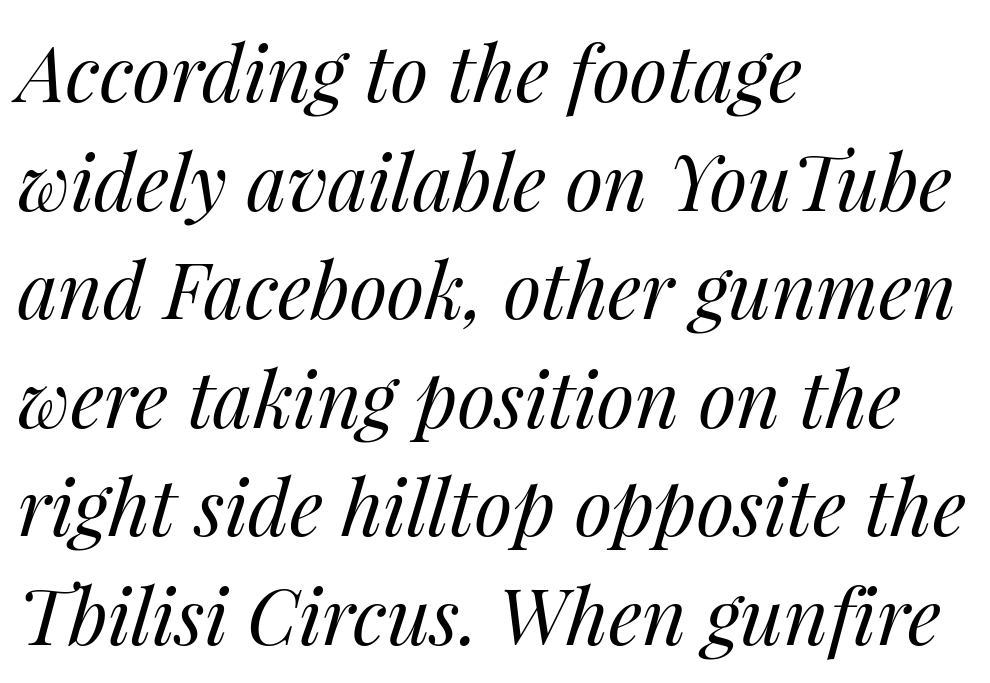
Q: Is the text bold? A: No.
Q: Is the text italic (slanted)? A: Yes, it leans right by about 14 degrees.
Q: Is the text underlined? A: No.
Q: How is the paragraph aligned? A: Left-aligned.
Q: Is the spacing between letters normal or unusually wide? A: Normal.
Q: Is the spacing between lines tight, normal or loose? A: Normal.
Q: Width (condensed, normal, or wide)? A: Normal.
Q: Stroke contrast? A: Medium.
Q: x-height? A: Medium.
Q: Monospaced? A: No.
